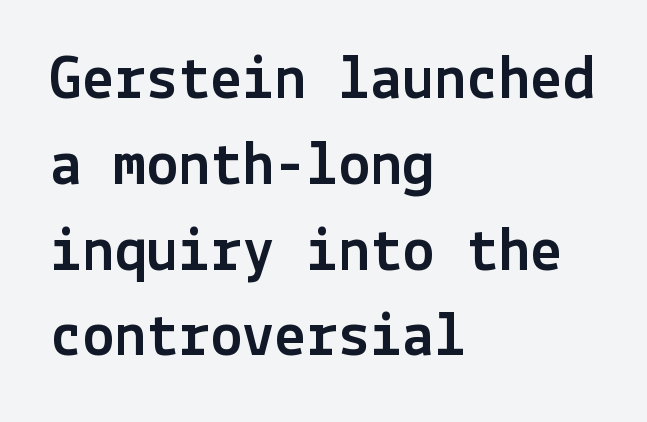
Posture: upright roman. The face used here is rendered with its standard letterfit. Compared with typical paragraphs, the rows here are spaced about the same. Type without underlining. Every row of glyphs begins at an identical x-position on the left.
